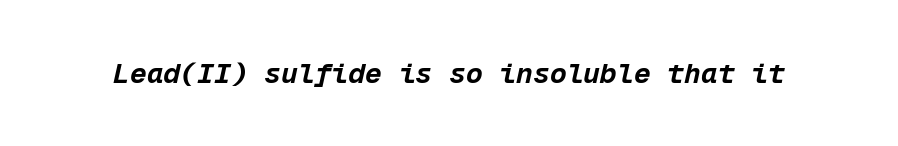
Q: Is the text bold? A: Yes.
Q: Is the text italic (slanted)? A: Yes, it leans right by about 12 degrees.
Q: Is the text underlined? A: No.
Q: Is the spacing between letters normal or unusually wide? A: Normal.
Q: Width (condensed, normal, or wide)? A: Normal.
Q: Stroke contrast? A: Low.
Q: x-height? A: Medium.
Q: Monospaced? A: Yes.
